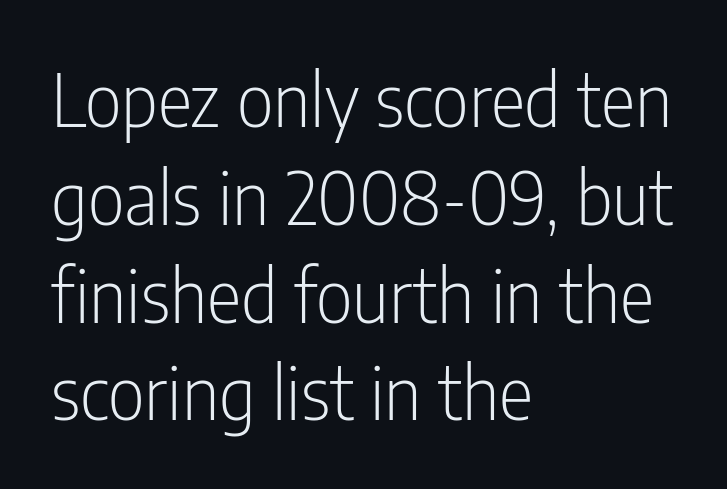
Weight class: somewhere from thin through regular. A typesetter would label this face a sans. The letters sit at their default tracking, neither squeezed nor spread. Compared with a centered layout, this one pins lines to the left instead. This rendering features lettering with no underline. Is this a fixed-width face? No — the glyphs have proportional, varying widths.
